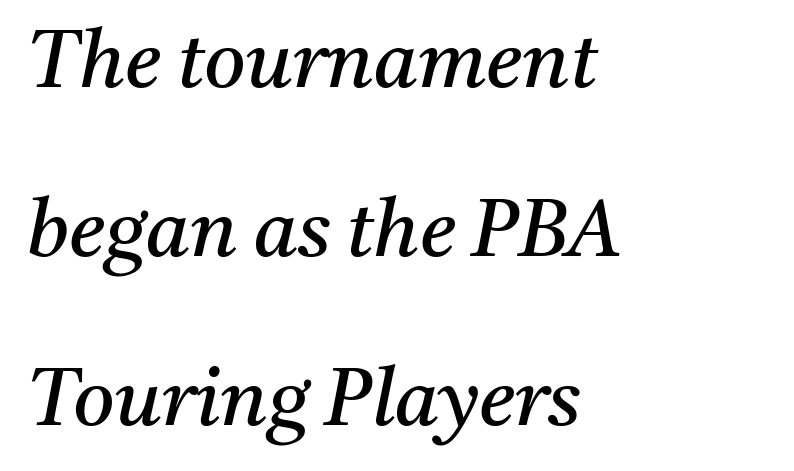
The tracking reads as untouched default to a designer's eye. These lines were composed using italics. Honestly, there is no underline to notice here at all. Here the designer chose a conventional face with non-uniform glyph widths.
